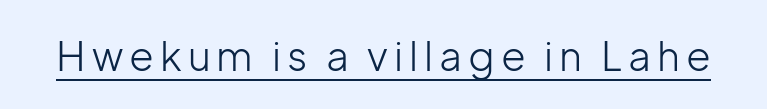
Q: Is the text bold? A: No.
Q: Is the text italic (slanted)? A: No, it is upright.
Q: Is the typeface a serif or a sans-serif typeface? A: Sans-serif.
Q: Is the text underlined? A: Yes.
Q: Width (condensed, normal, or wide)? A: Normal.
Q: Stroke contrast? A: Low.
Q: x-height? A: Medium.
Q: Monospaced? A: No.
